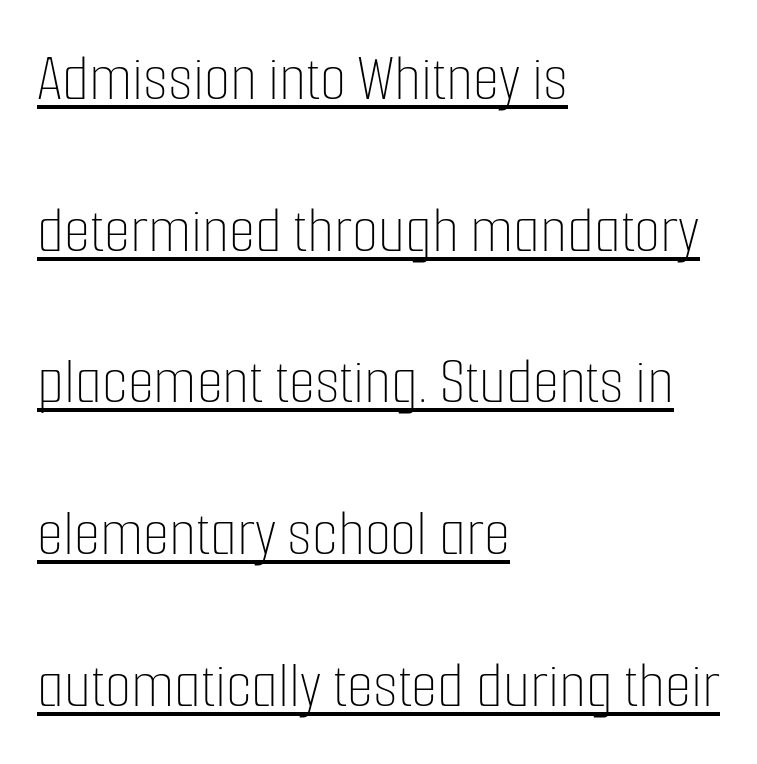
Q: Is the text bold? A: No.
Q: Is the text italic (slanted)? A: No, it is upright.
Q: Is the text underlined? A: Yes.
Q: How is the paragraph aligned? A: Left-aligned.
Q: Is the spacing between letters normal or unusually wide? A: Normal.
Q: Is the spacing between lines tight, normal or loose? A: Loose.
Q: Width (condensed, normal, or wide)? A: Condensed.
Q: Stroke contrast? A: Low.
Q: x-height? A: Medium.
Q: Monospaced? A: No.
